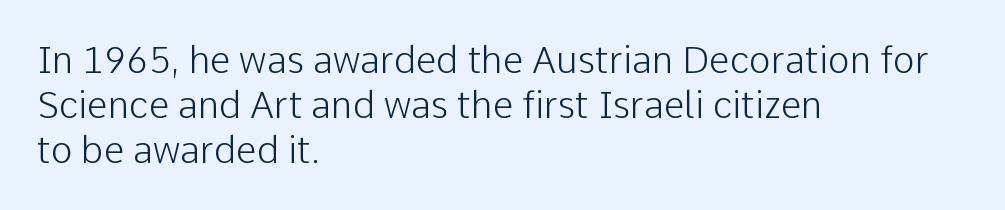
The image shows 37 px light sans-serif type, upright; set left-aligned, line spacing 1.21x, normal letter spacing, not underlined; low stroke contrast and a medium x-height.
